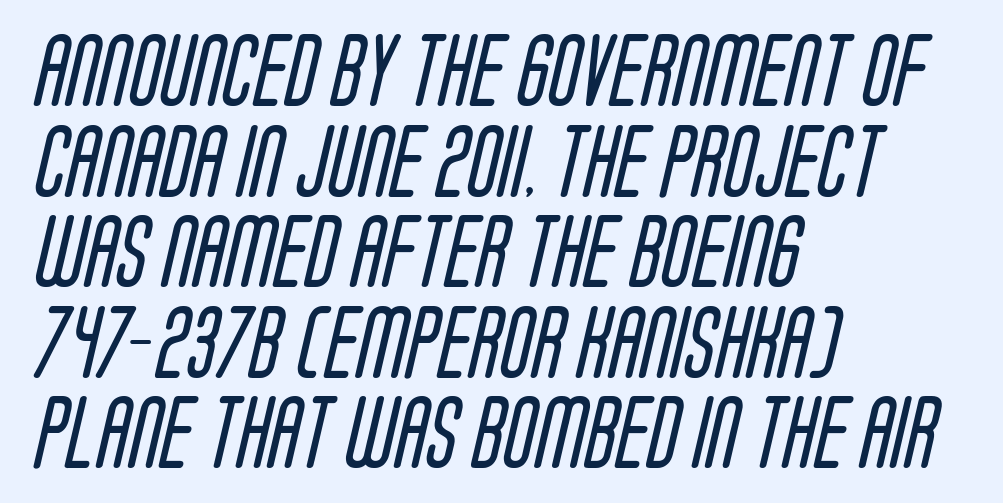
Q: Is the text bold? A: No.
Q: Is the typeface a serif or a sans-serif typeface? A: Sans-serif.
Q: Is the text underlined? A: No.
Q: How is the paragraph aligned? A: Left-aligned.
Q: Is the spacing between letters normal or unusually wide? A: Normal.
Q: Width (condensed, normal, or wide)? A: Condensed.
Q: Stroke contrast? A: Low.
Q: x-height? A: Large.
Q: Monospaced? A: No.
